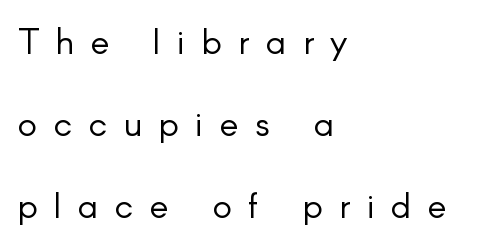
Glance below the letters and you will spot only blank space. No letter is thick-stroked: the sample isn't bold. Think of a printed novel: that variable character pitch is what you see here. Layout note: lines flush left.
